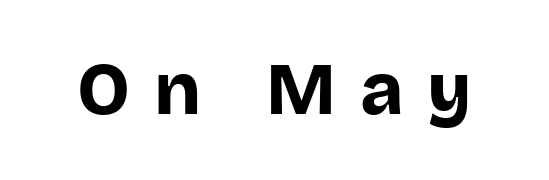
{"serif": "no", "italic": "no", "bold": "yes", "weight": "bold", "width": "normal", "stroke_contrast": "low", "x_height": "large", "monospaced": "no", "underline": "no", "letter_spacing": "wide", "letter_spacing_em": 0.33, "glyph_px": 73}
